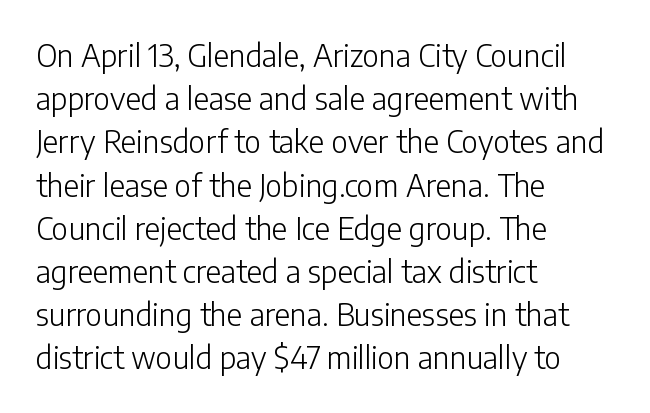
Q: Is the text bold? A: No.
Q: Is the text italic (slanted)? A: No, it is upright.
Q: Is the typeface a serif or a sans-serif typeface? A: Sans-serif.
Q: Is the text underlined? A: No.
Q: How is the paragraph aligned? A: Left-aligned.
Q: Is the spacing between letters normal or unusually wide? A: Normal.
Q: Is the spacing between lines tight, normal or loose? A: Normal.
Q: Width (condensed, normal, or wide)? A: Normal.
Q: Stroke contrast? A: Low.
Q: x-height? A: Medium.
Q: Monospaced? A: No.
